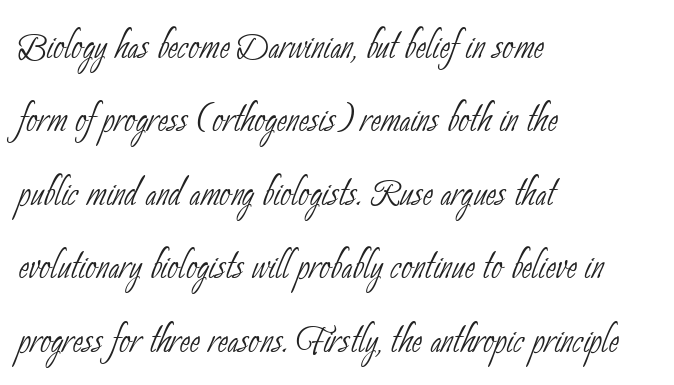
The image shows 49 px thin, condensed sans-serif type; set left-aligned, normal line spacing (1.5x), normal letter spacing, not underlined; low stroke contrast and a small x-height.
